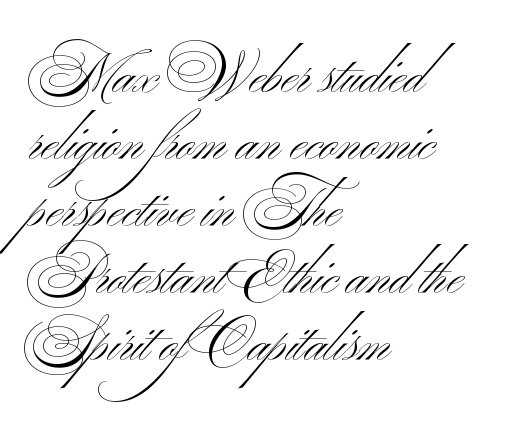
This rendering leaves character spacing at its baseline value. Do the characters align in a grid? No, the font is proportional. Just letters on the line, the space beneath them empty. Weight: not bold — regular or lighter.
